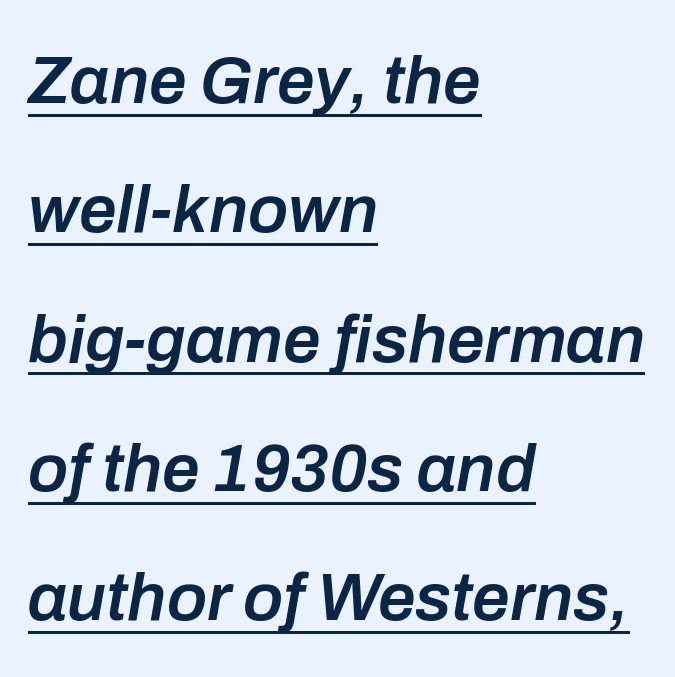
Q: Is the text bold? A: Semi-bold.
Q: Is the text italic (slanted)? A: Yes, it leans right by about 10 degrees.
Q: Is the text underlined? A: Yes.
Q: How is the paragraph aligned? A: Left-aligned.
Q: Is the spacing between letters normal or unusually wide? A: Normal.
Q: Is the spacing between lines tight, normal or loose? A: Loose.
Q: Width (condensed, normal, or wide)? A: Normal.
Q: Stroke contrast? A: Low.
Q: x-height? A: Medium.
Q: Monospaced? A: No.
